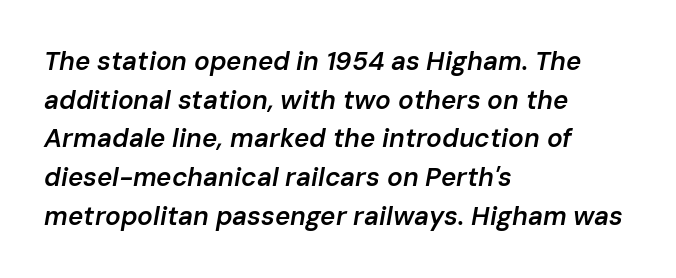
The image shows 26 px text type, italic (leaning right); set left-aligned, normal line spacing (1.49x), normal letter spacing, not underlined.
